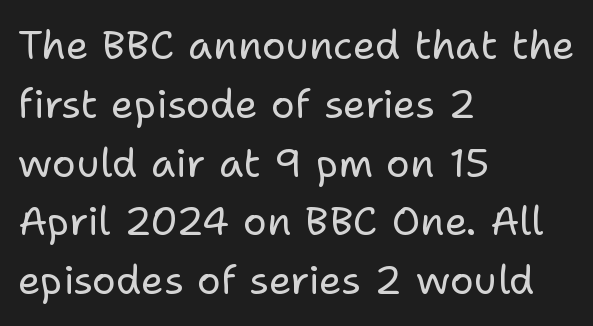
The designer left line spacing at the default. Beneath every word, the page is bare. Stems here are at most as thick as an everyday book face. Spacing verdict: proportional, widths tailored to each character.
